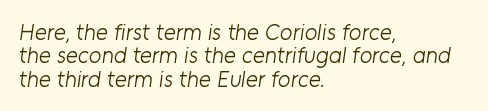
The line texture is even and compact thanks to regular tracking. Baseline-to-baseline distance is barely more than the letter height. This rendering uses left alignment, leaving the right contour irregular. Stroke thickness stays within the range of a standard reading face or lighter. The words here are not underlined.
